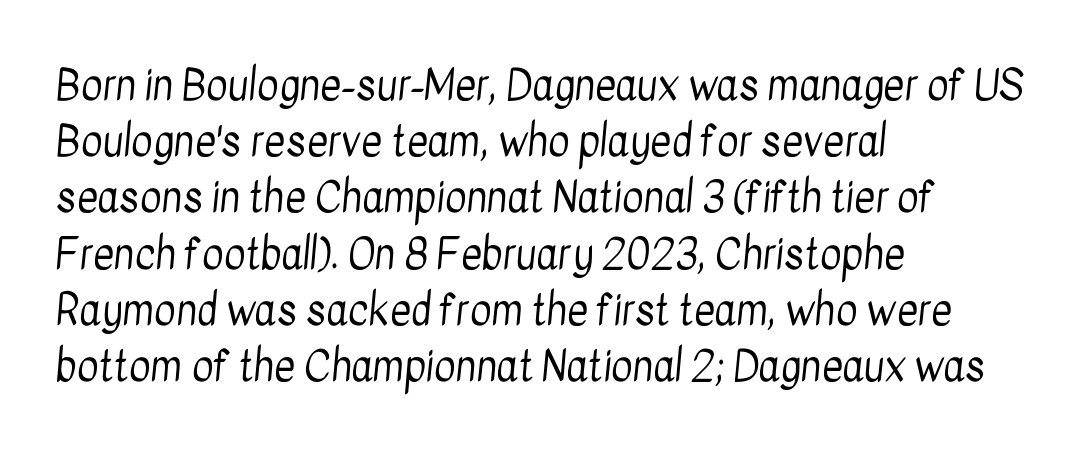
{"serif": "no", "bold": "no", "weight": "regular", "width": "condensed", "stroke_contrast": "low", "x_height": "medium", "monospaced": "no", "underline": "no", "align": "left", "line_spacing": "normal", "line_spacing_ratio": 1.37, "letter_spacing": "normal", "letter_spacing_em": 0.0, "glyph_px": 41}
